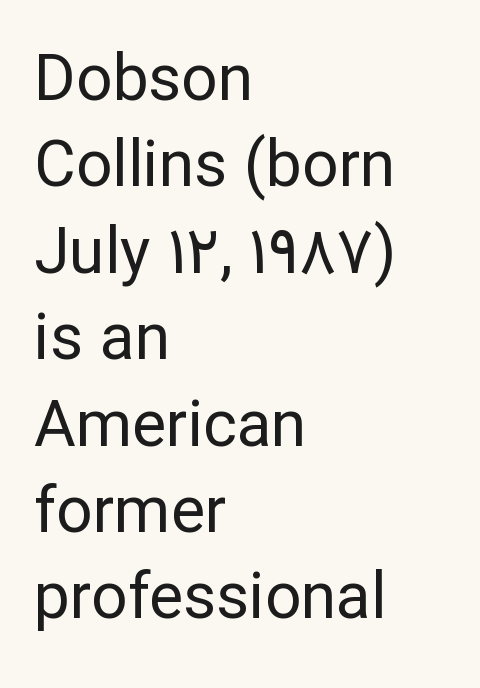
This is not heavy type; no bold has been used. Interline gaps are of average width in this sample. Note the varied advance widths — an 'i' is clearly narrower than an 'm'. The specimen reads as upright at a glance. Compared with typical body copy, the letter spacing here is the same.
